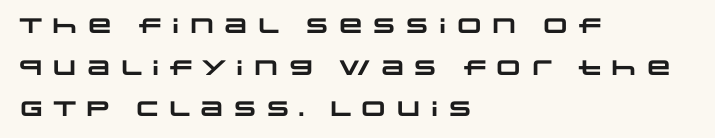
Q: Is the text bold? A: Yes.
Q: Is the text underlined? A: No.
Q: How is the paragraph aligned? A: Left-aligned.
Q: Is the spacing between lines tight, normal or loose? A: Loose.
